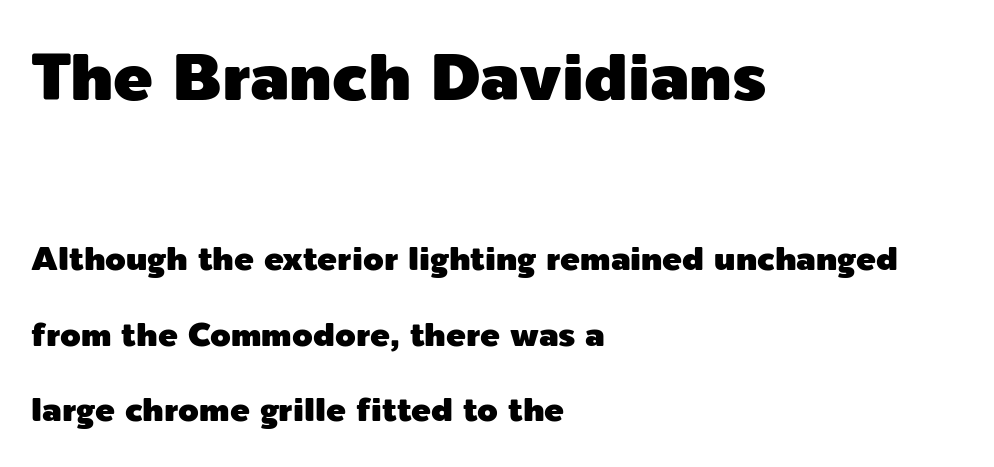
Standard letterfit; no display-style spreading of the glyphs. Is there any slant? The stems are plumb. Two sizes are in play, and the larger belongs to the first block. Varying glyph widths throughout — classic text-font behaviour. Bare-footed words on every line.
